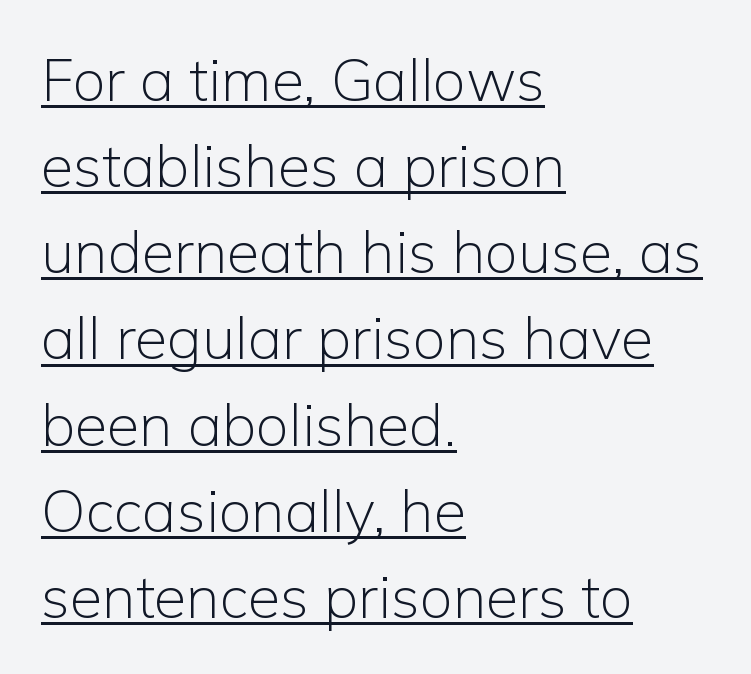
The image shows 59 px light sans-serif type, upright; set left-aligned, normal line spacing (1.46x), normal letter spacing, underlined; low stroke contrast and a medium x-height.
